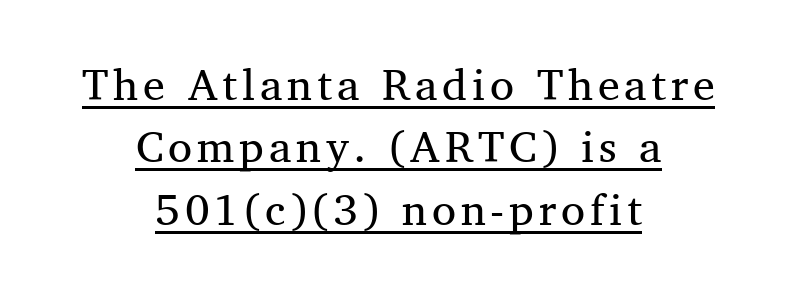
Q: Is the text bold? A: No.
Q: Is the text italic (slanted)? A: No, it is upright.
Q: Is the typeface a serif or a sans-serif typeface? A: Serif.
Q: Is the text underlined? A: Yes.
Q: How is the paragraph aligned? A: Centered.
Q: Is the spacing between lines tight, normal or loose? A: Normal.
Q: Width (condensed, normal, or wide)? A: Normal.
Q: Stroke contrast? A: Medium.
Q: x-height? A: Medium.
Q: Monospaced? A: No.
